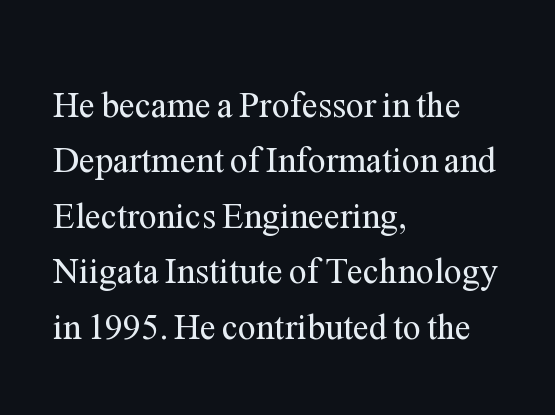
Q: Is the text bold? A: No.
Q: Is the text italic (slanted)? A: No, it is upright.
Q: Is the typeface a serif or a sans-serif typeface? A: Serif.
Q: Is the text underlined? A: No.
Q: How is the paragraph aligned? A: Left-aligned.
Q: Is the spacing between letters normal or unusually wide? A: Normal.
Q: Is the spacing between lines tight, normal or loose? A: Normal.
Q: Width (condensed, normal, or wide)? A: Normal.
Q: Stroke contrast? A: Medium.
Q: x-height? A: Medium.
Q: Monospaced? A: No.
